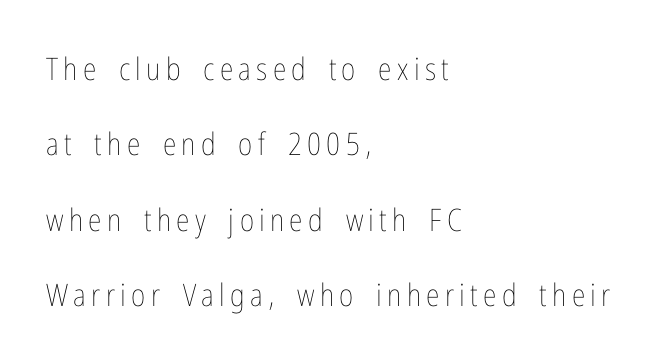
{"italic": "no", "bold": "no", "weight": "thin", "width": "condensed", "stroke_contrast": "low", "x_height": "medium", "monospaced": "no", "underline": "no", "align": "left", "line_spacing": "loose", "line_spacing_ratio": 2.43, "glyph_px": 31}
